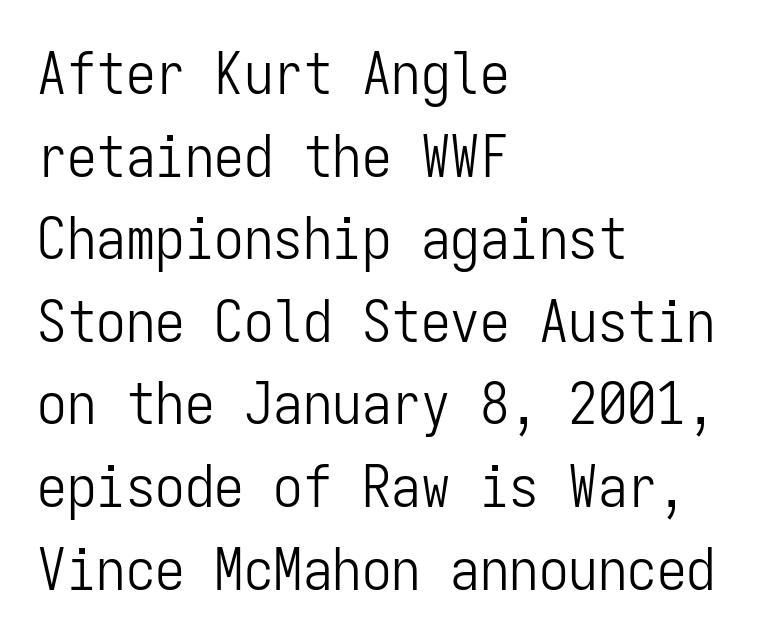
{"serif": "no", "italic": "no", "bold": "no", "weight": "light", "width": "condensed", "stroke_contrast": "low", "x_height": "medium", "monospaced": "yes", "underline": "no", "align": "left", "line_spacing": "normal", "line_spacing_ratio": 1.4, "letter_spacing": "normal", "letter_spacing_em": 0.0, "glyph_px": 59}
